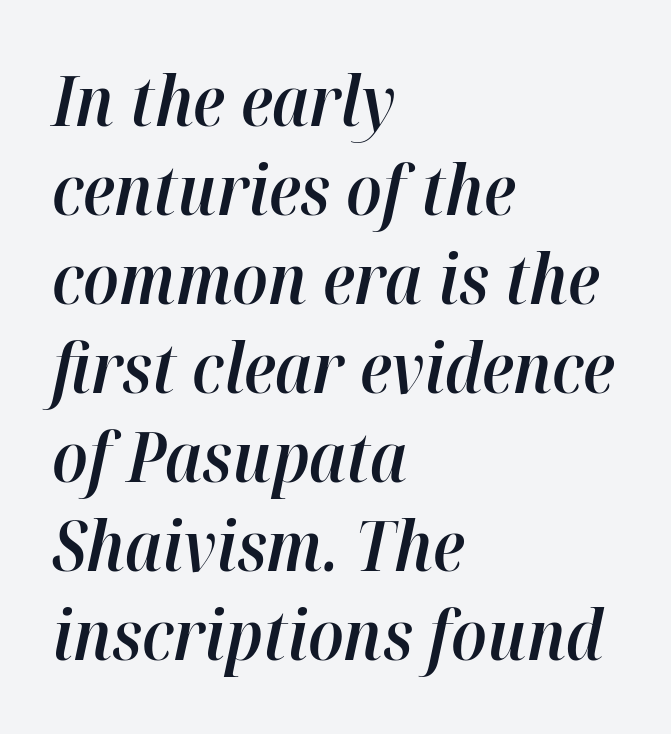
The image shows 69 px semibold type, italic (leaning right); set left-aligned, normal line spacing (1.29x), normal letter spacing, not underlined; high stroke contrast and a medium x-height.
